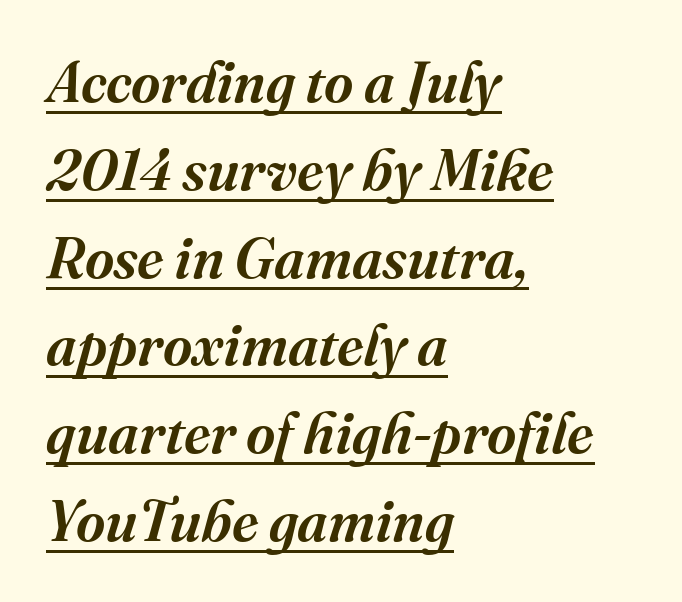
Q: Is the text italic (slanted)? A: Yes, it leans right by about 16 degrees.
Q: Is the typeface a serif or a sans-serif typeface? A: Serif.
Q: Is the text underlined? A: Yes.
Q: How is the paragraph aligned? A: Left-aligned.
Q: Is the spacing between letters normal or unusually wide? A: Normal.
Q: Is the spacing between lines tight, normal or loose? A: Normal.
Q: Width (condensed, normal, or wide)? A: Normal.
Q: Stroke contrast? A: Medium.
Q: x-height? A: Medium.
Q: Monospaced? A: No.
